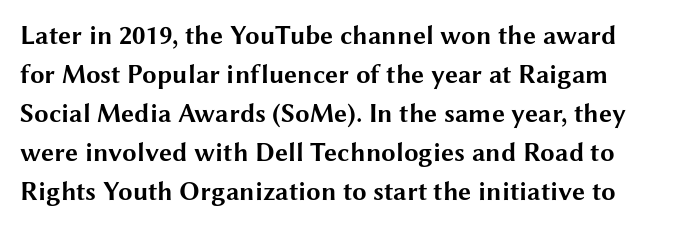
{"italic": "no", "bold": "yes", "underline": "no", "line_spacing": "normal", "line_spacing_ratio": 1.5, "letter_spacing": "normal", "letter_spacing_em": 0.0, "glyph_px": 26}
